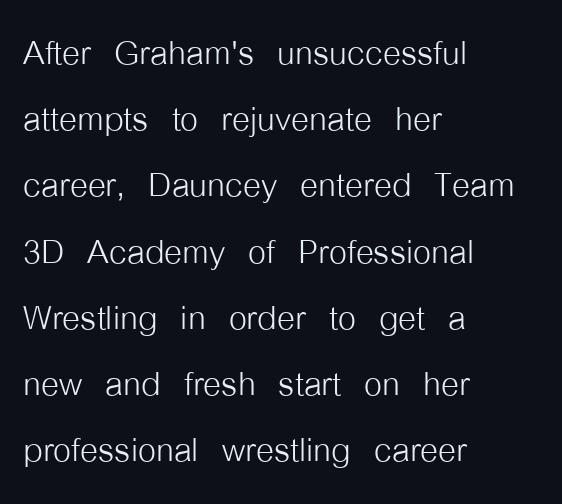
{"serif": "no", "italic": "no", "bold": "no", "weight": "light", "width": "condensed", "stroke_contrast": "low", "x_height": "medium", "monospaced": "no", "underline": "no", "align": "left", "line_spacing": "normal", "line_spacing_ratio": 1.44, "letter_spacing": "normal", "letter_spacing_em": 0.0, "glyph_px": 46}
